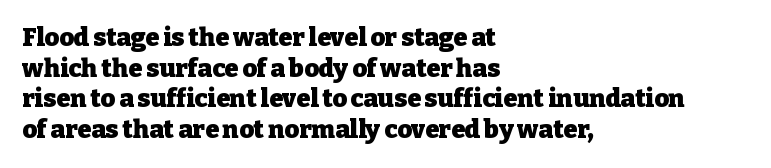
In CSS terms this would be text-align: left. Anything drawn beneath the words? Only blank space. Posture: upright roman. As a designer I'd log this as weight 700, bold.
